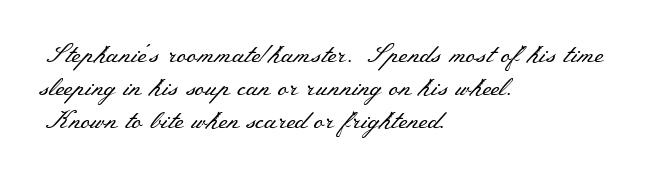
Q: Is the text bold? A: No.
Q: Is the text italic (slanted)? A: Yes.
Q: Is the text underlined? A: No.
Q: How is the paragraph aligned? A: Left-aligned.
Q: Is the spacing between letters normal or unusually wide? A: Normal.
Q: Is the spacing between lines tight, normal or loose? A: Normal.
